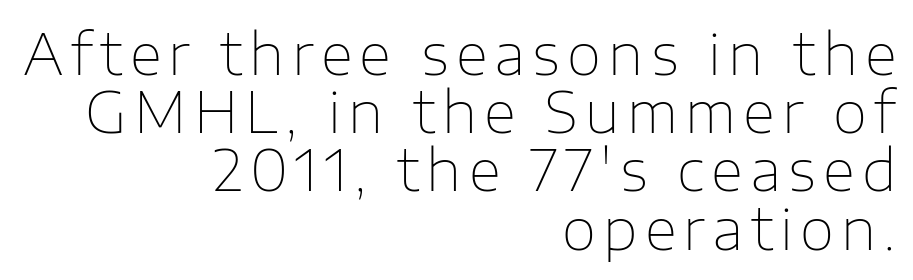
{"serif": "no", "italic": "no", "bold": "no", "weight": "thin", "width": "normal", "stroke_contrast": "low", "x_height": "medium", "monospaced": "no", "underline": "no", "align": "right", "line_spacing": "tight", "line_spacing_ratio": 1.04, "glyph_px": 56}
